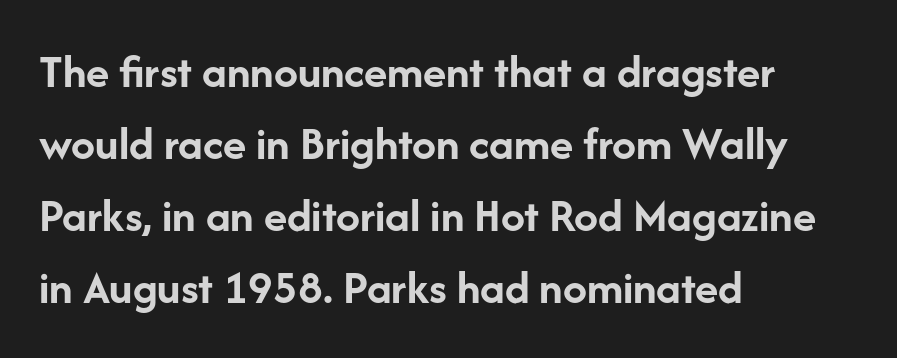
The image shows 48 px semibold sans-serif type, upright; set left-aligned, normal line spacing (1.5x), normal letter spacing, not underlined; low stroke contrast and a medium x-height.
